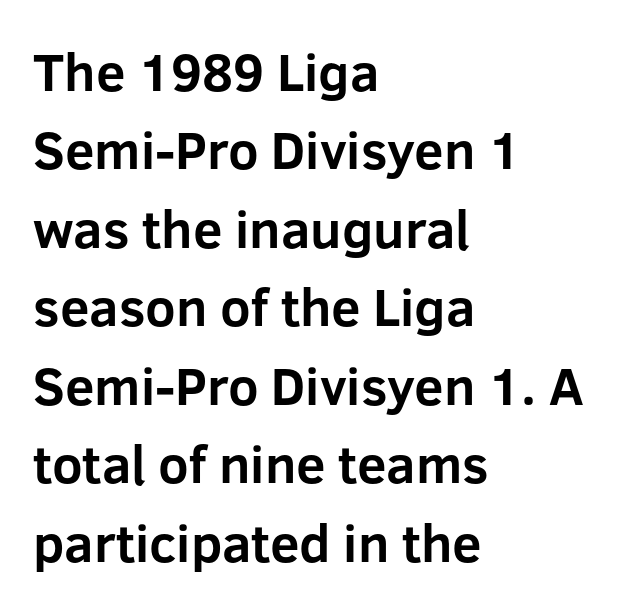
{"serif": "no", "italic": "no", "bold": "yes", "weight": "bold", "width": "normal", "stroke_contrast": "low", "x_height": "medium", "monospaced": "no", "underline": "no", "align": "left", "line_spacing": "normal", "line_spacing_ratio": 1.48, "letter_spacing": "normal", "letter_spacing_em": 0.0, "glyph_px": 53}
